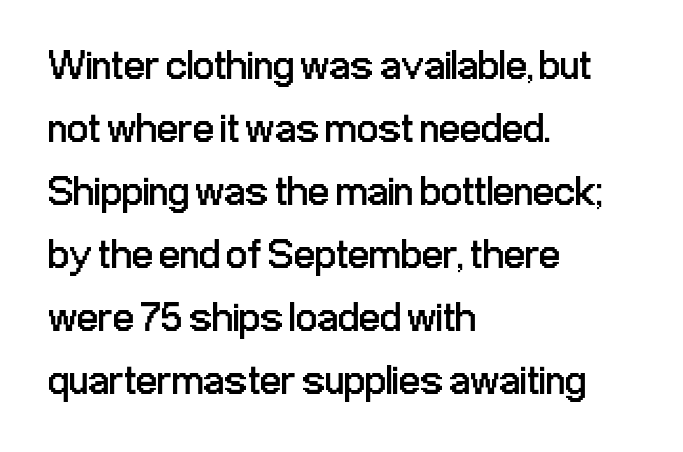
The image shows 42 px regular-weight, condensed sans-serif type, upright; set left-aligned, normal line spacing (1.5x), normal letter spacing, not underlined; low stroke contrast and a medium x-height.
